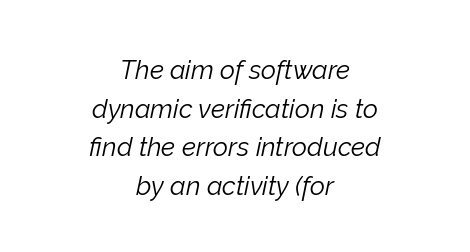
{"italic": "yes", "lean": "right", "slant_degrees": 12, "bold": "no", "underline": "no", "align": "center", "line_spacing": "normal", "line_spacing_ratio": 1.49, "letter_spacing": "normal", "letter_spacing_em": 0.0, "glyph_px": 26}
